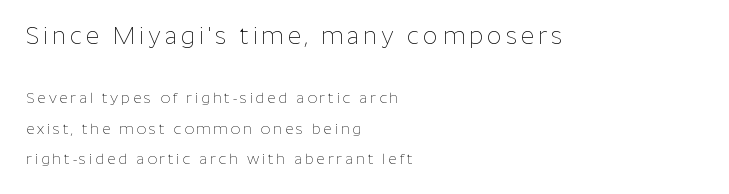
{"italic": "no", "bold": "no", "underline": "no", "align": "left", "line_spacing": "loose", "line_spacing_ratio": 2.03, "larger_block": "first", "size_ratio": 1.53, "glyph_px": 23}
